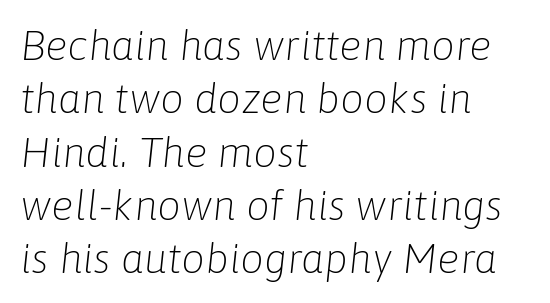
Q: Is the text bold? A: No.
Q: Is the text italic (slanted)? A: Yes, it leans right by about 6 degrees.
Q: Is the text underlined? A: No.
Q: How is the paragraph aligned? A: Left-aligned.
Q: Is the spacing between letters normal or unusually wide? A: Normal.
Q: Is the spacing between lines tight, normal or loose? A: Normal.
Q: Width (condensed, normal, or wide)? A: Normal.
Q: Stroke contrast? A: Low.
Q: x-height? A: Medium.
Q: Monospaced? A: No.
